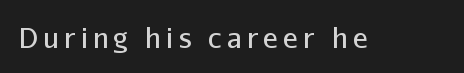
A typesetter would call this proportional, since set widths differ per character. Nope, no serifs anywhere on these letters. Posture: upright roman. The string is rendered with underlining switched off. Stems and bowls with no extra thickness — not bold.
